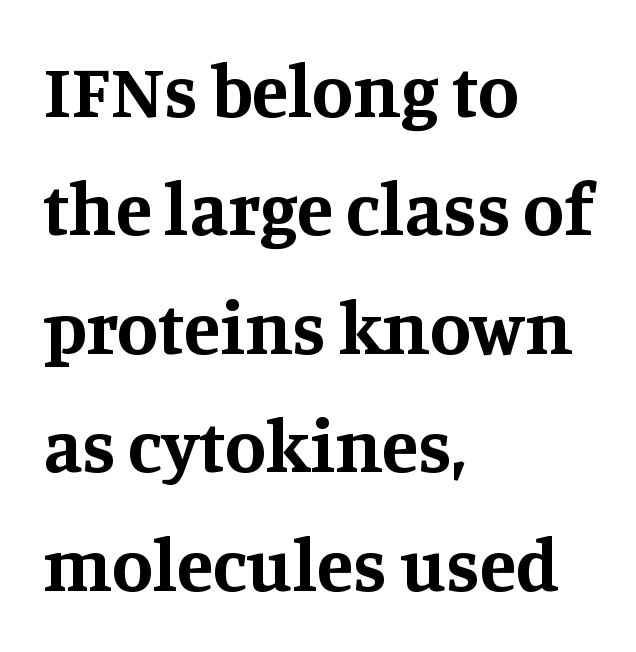
The image shows 75 px bold serif type, upright; set left-aligned, normal line spacing (1.58x), normal letter spacing, not underlined; medium stroke contrast and a large x-height.
